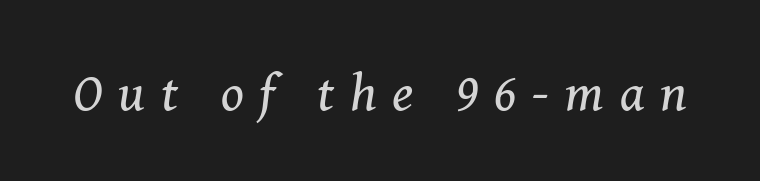
Q: Is the text bold? A: No.
Q: Is the text italic (slanted)? A: Yes, it leans right by about 8 degrees.
Q: Is the typeface a serif or a sans-serif typeface? A: Serif.
Q: Is the text underlined? A: No.
Q: Is the spacing between letters normal or unusually wide? A: Unusually wide.
Q: Width (condensed, normal, or wide)? A: Normal.
Q: Stroke contrast? A: Medium.
Q: x-height? A: Medium.
Q: Monospaced? A: No.
